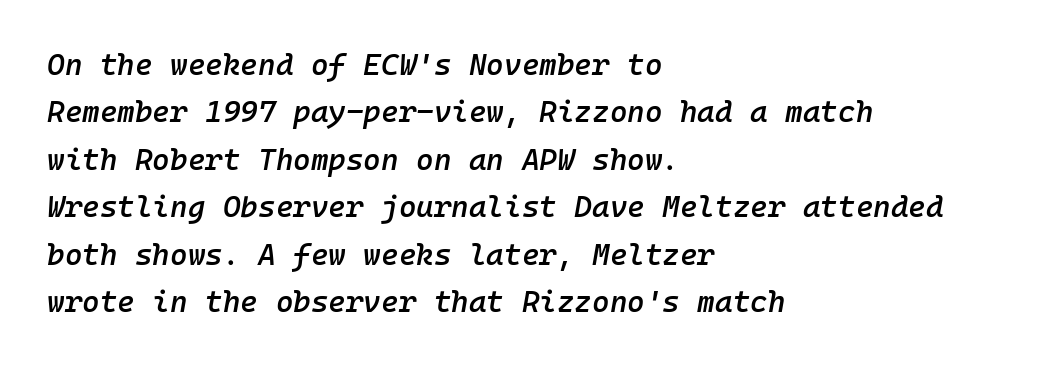
The rendering uses a moderate line-height, typical for paragraphs. Caption: semibold face, moderately heavy strokes. Nobody touched the tracking dial on this one. This sample has the even, mechanical cadence of fixed-width lettering. Leftover space on each line is placed entirely after the last word. This rendering features lettering with no underline.
